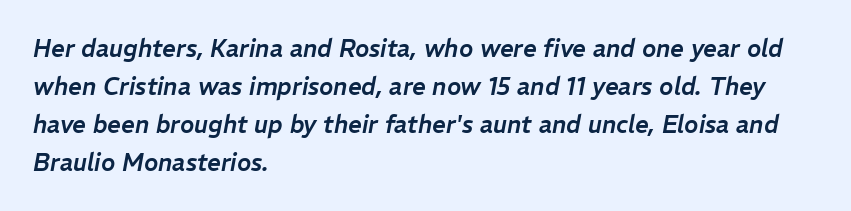
These lines were composed using italics. Compared with a centered layout, this one pins lines to the left instead. This rendering features lettering with no underline. Nobody touched the tracking dial on this one. Each new line begins a customary step beneath the previous one.
